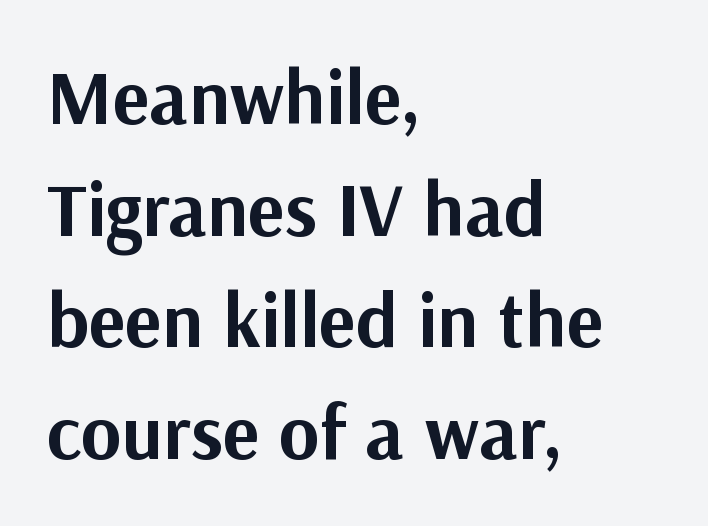
The image shows 77 px bold sans-serif type, upright; set left-aligned, normal line spacing (1.45x), normal letter spacing, not underlined; medium stroke contrast and a medium x-height.
